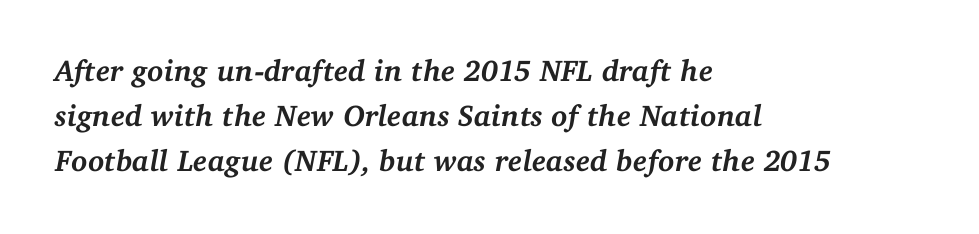
The setting favours the left margin, as ordinary paragraphs usually do. Varying glyph widths throughout — classic text-font behaviour. Italic: yes, the glyphs are oblique. Words appear dense and cohesive because spacing is normal. If you measured baseline to baseline, you'd find a middling distance. Quick note: underline off.
